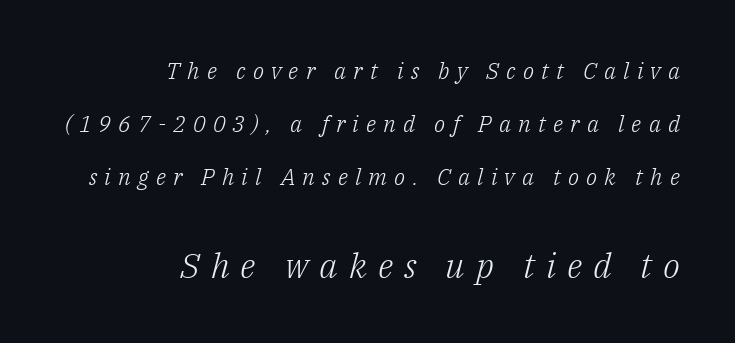
Widely set lines give the paragraph a tall, airy silhouette. Horizontally, the lines are justified to the trailing edge only. Is this a fixed-width face? No — the glyphs have proportional, varying widths. Letters rest on an invisible, unmarked baseline. Bigger letters appear in the bottom chunk; the top chunk is reduced.
